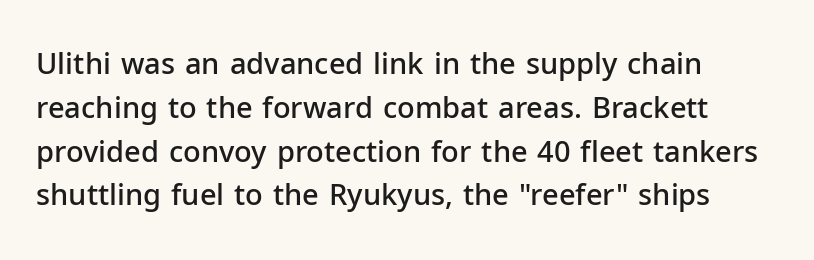
Q: Is the text bold? A: Semi-bold.
Q: Is the text italic (slanted)? A: No, it is upright.
Q: Is the typeface a serif or a sans-serif typeface? A: Sans-serif.
Q: Is the text underlined? A: No.
Q: How is the paragraph aligned? A: Left-aligned.
Q: Is the spacing between letters normal or unusually wide? A: Normal.
Q: Is the spacing between lines tight, normal or loose? A: Normal.
Q: Width (condensed, normal, or wide)? A: Normal.
Q: Stroke contrast? A: Low.
Q: x-height? A: Medium.
Q: Monospaced? A: No.
